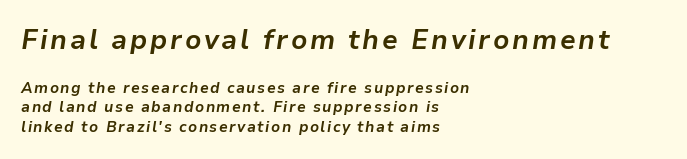
{"italic": "yes", "lean": "right", "slant_degrees": 9, "bold": "yes", "underline": "no", "align": "left", "line_spacing": "normal", "line_spacing_ratio": 1.28, "larger_block": "first", "size_ratio": 1.8, "glyph_px": 27}
